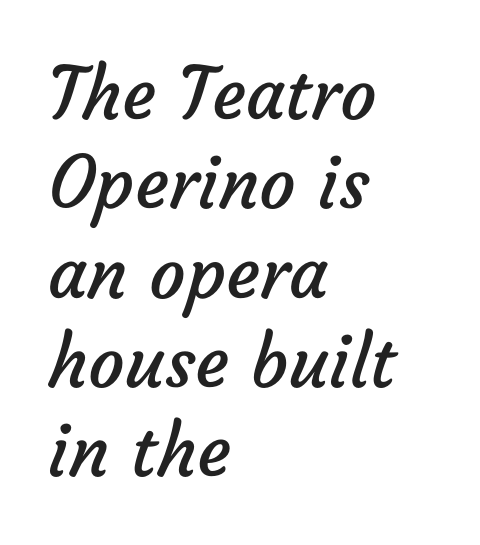
Q: Is the text bold? A: No.
Q: Is the typeface a serif or a sans-serif typeface? A: Sans-serif.
Q: Is the text underlined? A: No.
Q: How is the paragraph aligned? A: Left-aligned.
Q: Is the spacing between letters normal or unusually wide? A: Normal.
Q: Width (condensed, normal, or wide)? A: Normal.
Q: Stroke contrast? A: Low.
Q: x-height? A: Medium.
Q: Monospaced? A: No.
